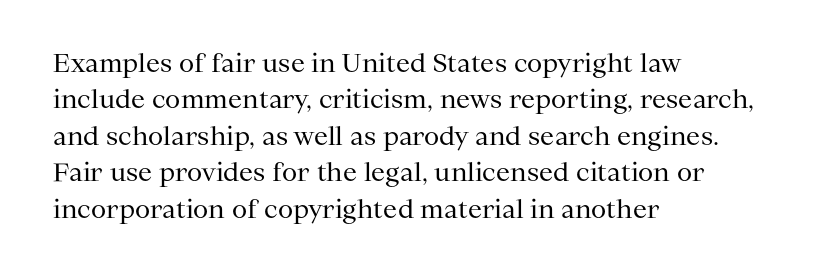
The image shows 25 px text type, upright; set left-aligned, normal line spacing (1.46x), normal letter spacing, not underlined.
